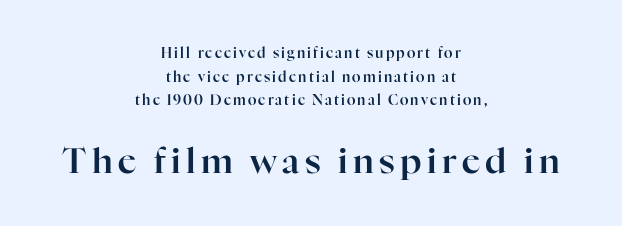
{"serif": "yes", "italic": "no", "width": "normal", "stroke_contrast": "high", "x_height": "medium", "monospaced": "no", "underline": "no", "align": "center", "line_spacing": "normal", "line_spacing_ratio": 1.68, "larger_block": "second", "size_ratio": 2.5, "glyph_px": 35}
